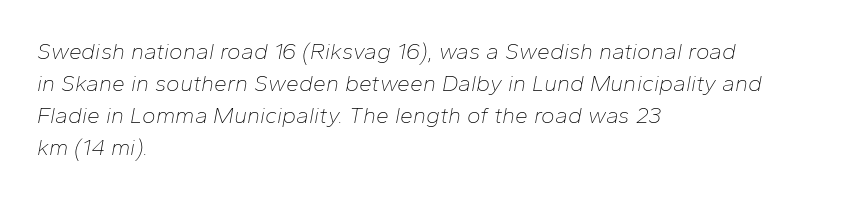
The image shows 23 px text type, italic (leaning right); set left-aligned, normal line spacing (1.39x), normal letter spacing, not underlined.
